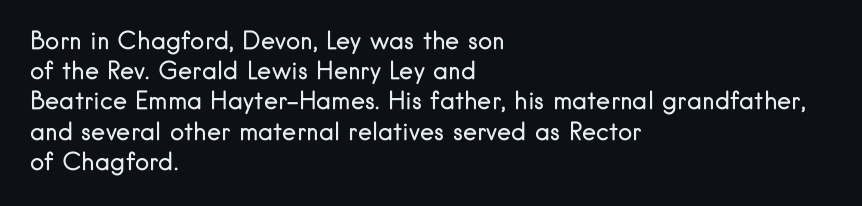
The image shows 24 px text type, upright; set left-aligned, normal line spacing (1.26x), normal letter spacing, not underlined.
